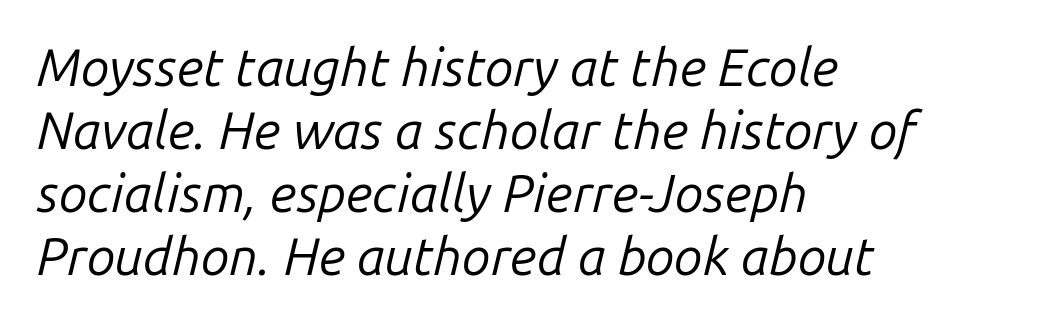
Q: Is the text bold? A: No.
Q: Is the text italic (slanted)? A: Yes, it leans right by about 14 degrees.
Q: Is the text underlined? A: No.
Q: How is the paragraph aligned? A: Left-aligned.
Q: Is the spacing between letters normal or unusually wide? A: Normal.
Q: Width (condensed, normal, or wide)? A: Normal.
Q: Stroke contrast? A: Low.
Q: x-height? A: Medium.
Q: Monospaced? A: No.
